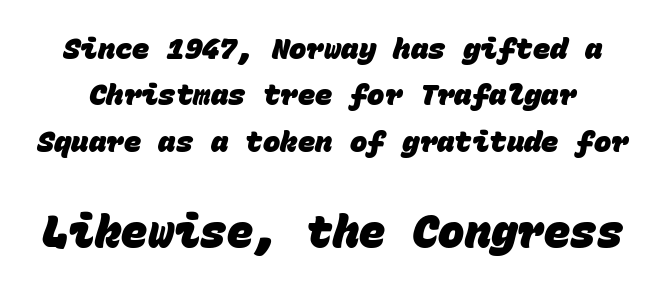
This sample has the even, mechanical cadence of fixed-width lettering. Line spacing here is normal. Compare the two chunks: the lower has the greater cap height. Observe the absence of serifs on each vertical stroke in this sample. No extra tracking has been applied to these lines.
